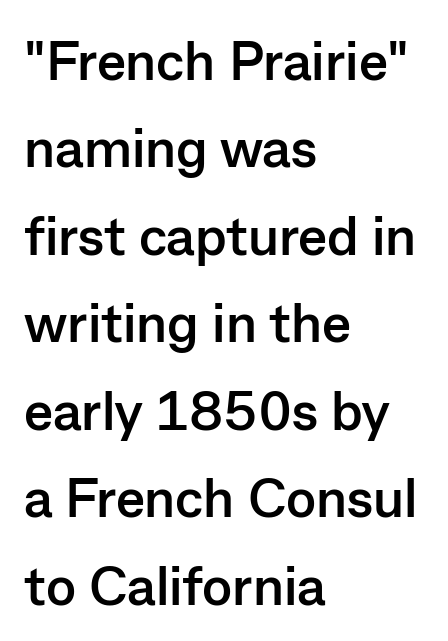
The image shows 55 px semibold sans-serif type, upright; set left-aligned, normal line spacing (1.59x), normal letter spacing, not underlined; low stroke contrast and a medium x-height.
